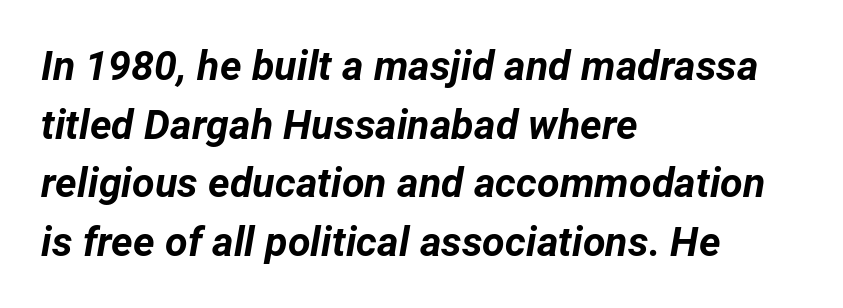
Reading down the column, the eye jumps a familiar distance to each next line. This sample is left-justified, so line endings fall wherever the words run out. This is oblique type, the kind used for emphasis or titles. Think of a printed novel: that variable character pitch is what you see here.
